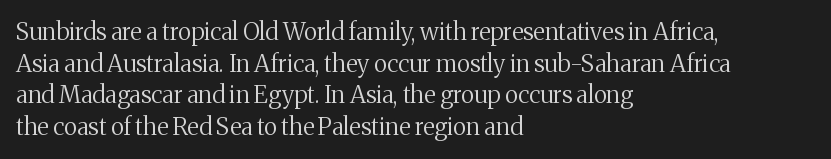
{"italic": "no", "bold": "no", "underline": "no", "align": "left", "line_spacing": "normal", "line_spacing_ratio": 1.32, "letter_spacing": "normal", "letter_spacing_em": 0.0, "glyph_px": 24}
